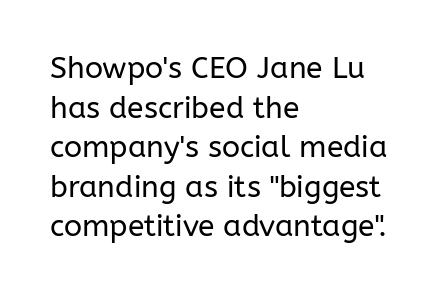
Q: Is the text bold? A: No.
Q: Is the text italic (slanted)? A: No, it is upright.
Q: Is the typeface a serif or a sans-serif typeface? A: Sans-serif.
Q: Is the text underlined? A: No.
Q: How is the paragraph aligned? A: Left-aligned.
Q: Is the spacing between letters normal or unusually wide? A: Normal.
Q: Is the spacing between lines tight, normal or loose? A: Normal.
Q: Width (condensed, normal, or wide)? A: Normal.
Q: Stroke contrast? A: Low.
Q: x-height? A: Medium.
Q: Monospaced? A: No.
